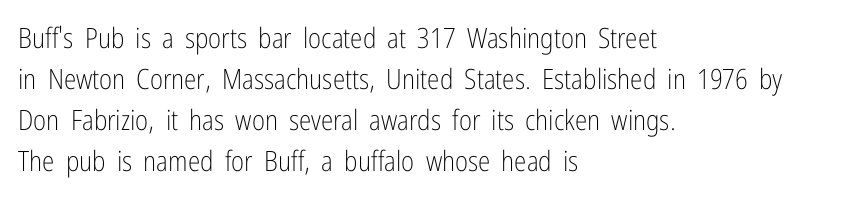
Q: Is the text bold? A: No.
Q: Is the text italic (slanted)? A: No, it is upright.
Q: Is the typeface a serif or a sans-serif typeface? A: Sans-serif.
Q: Is the text underlined? A: No.
Q: How is the paragraph aligned? A: Left-aligned.
Q: Is the spacing between letters normal or unusually wide? A: Normal.
Q: Is the spacing between lines tight, normal or loose? A: Normal.
Q: Width (condensed, normal, or wide)? A: Condensed.
Q: Stroke contrast? A: Low.
Q: x-height? A: Medium.
Q: Monospaced? A: No.
